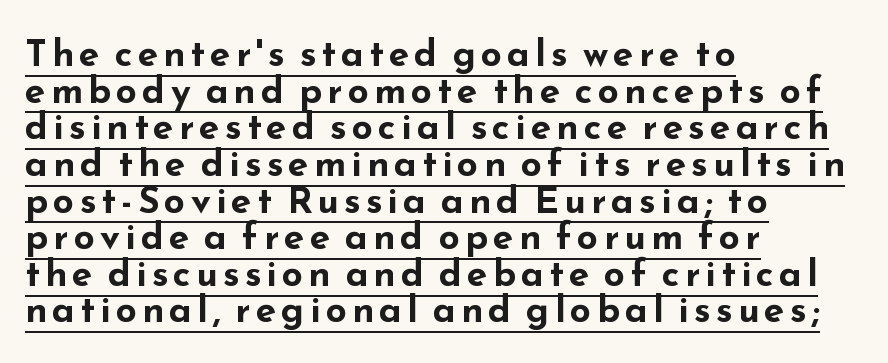
The image shows 37 px bold, wide sans-serif type, upright; set left-aligned, tight line spacing (0.99x), underlined; low stroke contrast and a small x-height.
